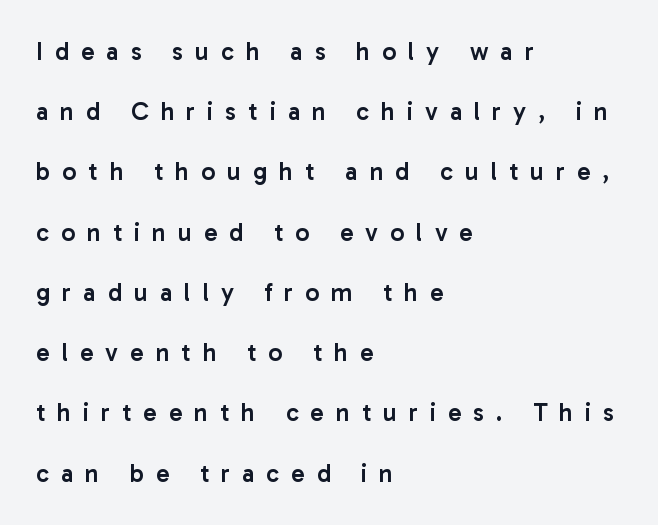
{"italic": "no", "bold": "semi", "underline": "no", "align": "left", "line_spacing": "loose", "line_spacing_ratio": 2.41, "letter_spacing": "wide", "letter_spacing_em": 0.48, "glyph_px": 25}
